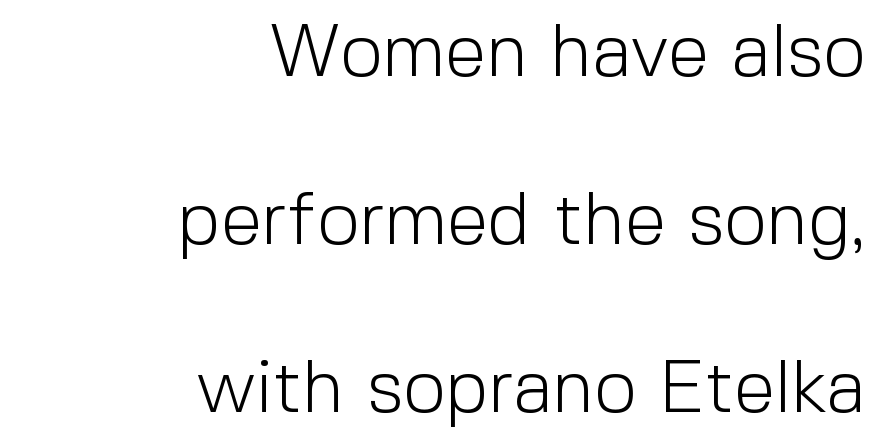
Counters stay open thanks to moderate or lighter strokes. Short note: letters normally spaced. Each row of text sits above clean, open space. Every stem runs plumb, perpendicular to the baseline. Compared with a flush-left layout, this one pins lines to the opposite, right side.
